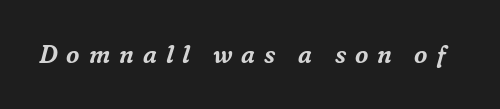
There's an unmistakable incline to the writing here. Caption: expanded tracking, letters set apart. Each row of text sits above clean, open space.
